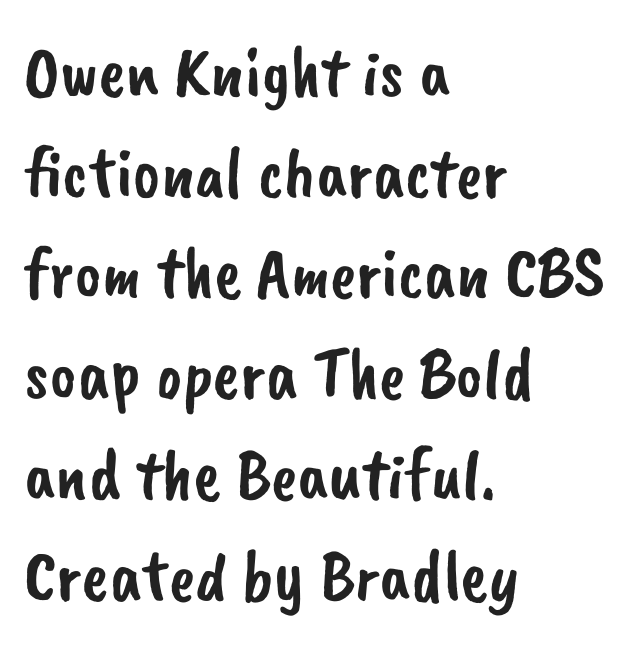
The image shows 73 px sans-serif type; set left-aligned, normal line spacing (1.38x), normal letter spacing, not underlined; low stroke contrast and a small x-height.
